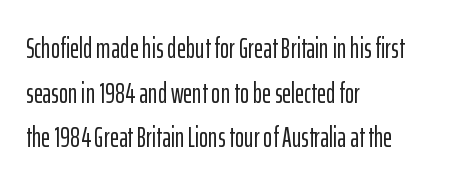
{"serif": "no", "italic": "no", "width": "condensed", "stroke_contrast": "low", "x_height": "medium", "monospaced": "no", "underline": "no", "align": "left", "line_spacing": "normal", "line_spacing_ratio": 1.59, "letter_spacing": "normal", "letter_spacing_em": 0.0, "glyph_px": 28}
